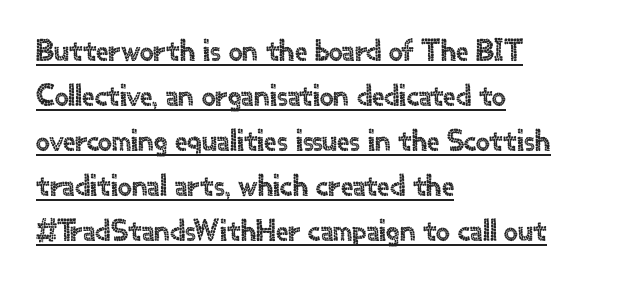
I'd call this a sans setting — the letters go barefoot. In terms of posture, this sample is upright. The rag falls on the right side of this text block. The face used here is proportionally spaced, like ordinary book or web type. In terms of leading, this rendering sits right in the middle.
